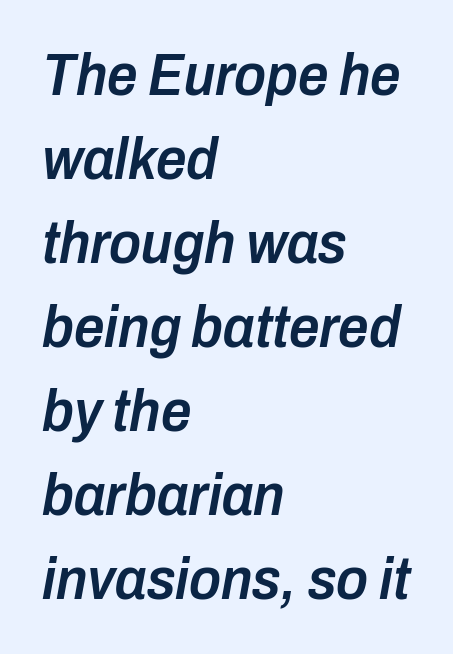
The image shows 60 px semibold, condensed type, italic (leaning right); set left-aligned, normal line spacing (1.4x), normal letter spacing, not underlined; low stroke contrast and a medium x-height.
